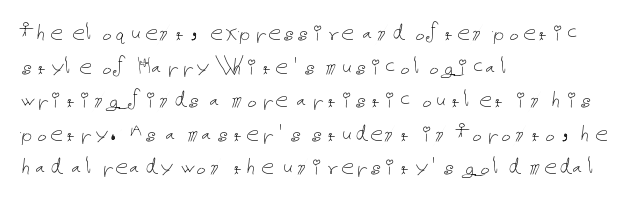
{"italic": "no", "bold": "no", "underline": "no", "align": "left", "line_spacing": "normal", "line_spacing_ratio": 1.29, "letter_spacing": "normal", "letter_spacing_em": 0.0, "glyph_px": 26}
